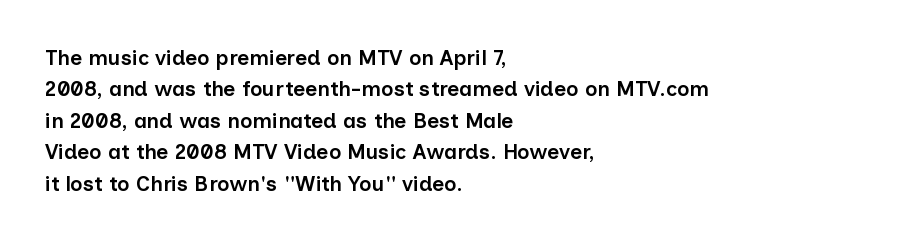
The image shows 21 px text type, upright; set left-aligned, normal line spacing (1.5x), normal letter spacing, not underlined.
